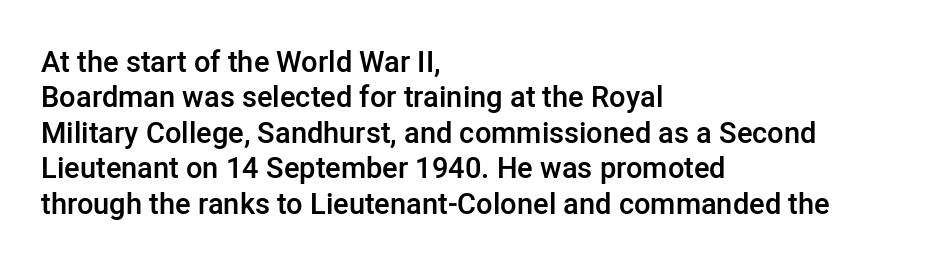
Q: Is the text bold? A: Semi-bold.
Q: Is the text italic (slanted)? A: No, it is upright.
Q: Is the typeface a serif or a sans-serif typeface? A: Sans-serif.
Q: Is the text underlined? A: No.
Q: How is the paragraph aligned? A: Left-aligned.
Q: Is the spacing between letters normal or unusually wide? A: Normal.
Q: Width (condensed, normal, or wide)? A: Normal.
Q: Stroke contrast? A: Low.
Q: x-height? A: Medium.
Q: Monospaced? A: No.
